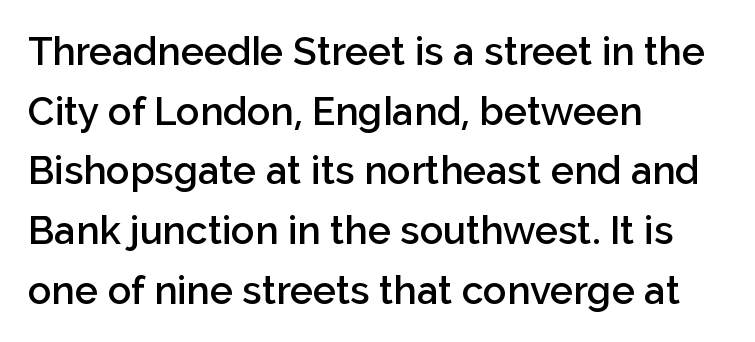
{"serif": "no", "italic": "no", "bold": "semi", "weight": "semibold", "width": "normal", "stroke_contrast": "low", "x_height": "medium", "monospaced": "no", "underline": "no", "align": "left", "line_spacing": "normal", "line_spacing_ratio": 1.53, "letter_spacing": "normal", "letter_spacing_em": 0.0, "glyph_px": 39}
